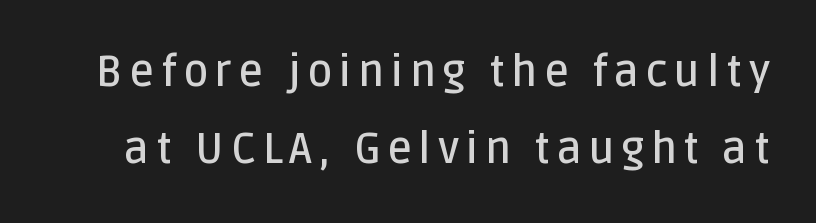
Summary of weight: moderately heavy, a semibold. Lines of text with bare space underneath. Spacing verdict: proportional, widths tailored to each character. Ordinary non-slanted type is in use.
